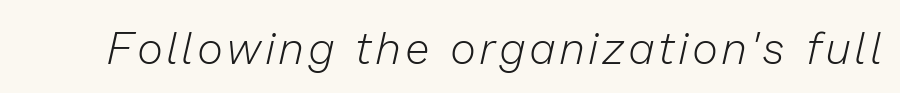
Underlining? Definitely not there. Summary of weight: not heavy and not bold. Proportional: the letters do not fall into vertical columns. The specimen reads as italic at a glance.
